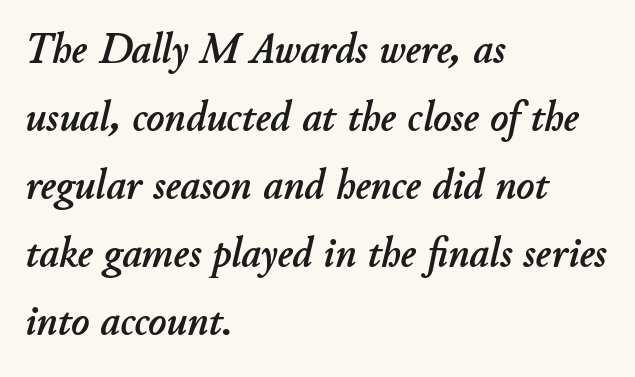
The image shows 43 px text type, italic (leaning right); set left-aligned, normal line spacing (1.58x), normal letter spacing, not underlined; low stroke contrast and a small x-height.
